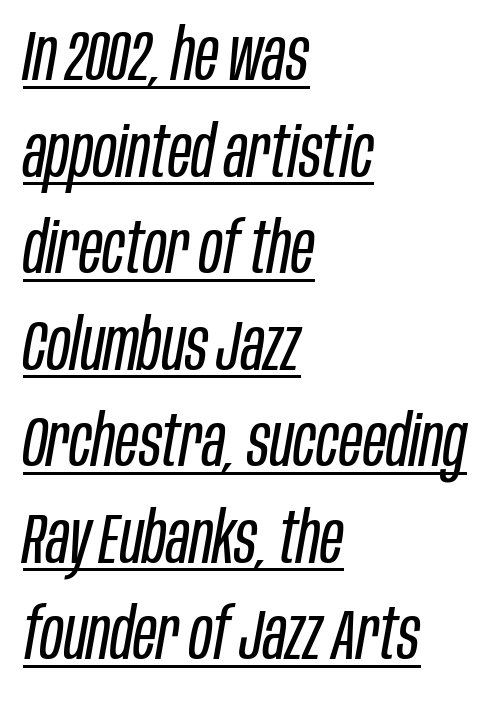
{"italic": "yes", "lean": "right", "slant_degrees": 10, "bold": "no", "weight": "regular", "width": "condensed", "stroke_contrast": "low", "x_height": "large", "monospaced": "no", "underline": "yes", "align": "left", "line_spacing": "normal", "line_spacing_ratio": 1.36, "letter_spacing": "normal", "letter_spacing_em": 0.0, "glyph_px": 71}
